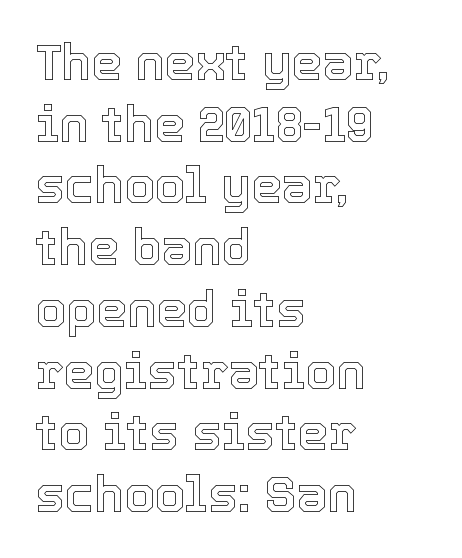
Q: Is the text italic (slanted)? A: No, it is upright.
Q: Is the text underlined? A: No.
Q: How is the paragraph aligned? A: Left-aligned.
Q: Is the spacing between letters normal or unusually wide? A: Normal.
Q: Is the spacing between lines tight, normal or loose? A: Normal.
Q: Width (condensed, normal, or wide)? A: Normal.
Q: x-height? A: Medium.
Q: Monospaced? A: No.
